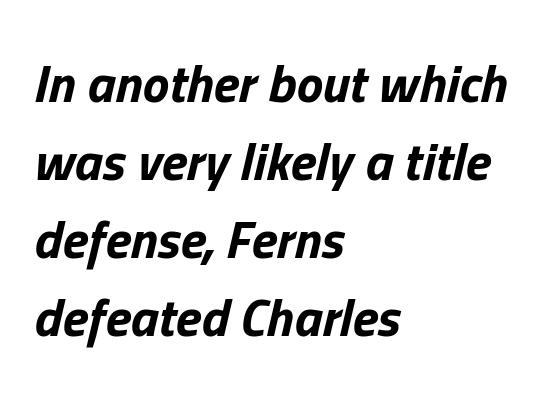
Q: Is the text bold? A: Yes.
Q: Is the text italic (slanted)? A: Yes, it leans right by about 13 degrees.
Q: Is the text underlined? A: No.
Q: How is the paragraph aligned? A: Left-aligned.
Q: Is the spacing between letters normal or unusually wide? A: Normal.
Q: Is the spacing between lines tight, normal or loose? A: Normal.
Q: Width (condensed, normal, or wide)? A: Normal.
Q: Stroke contrast? A: Low.
Q: x-height? A: Medium.
Q: Monospaced? A: No.
